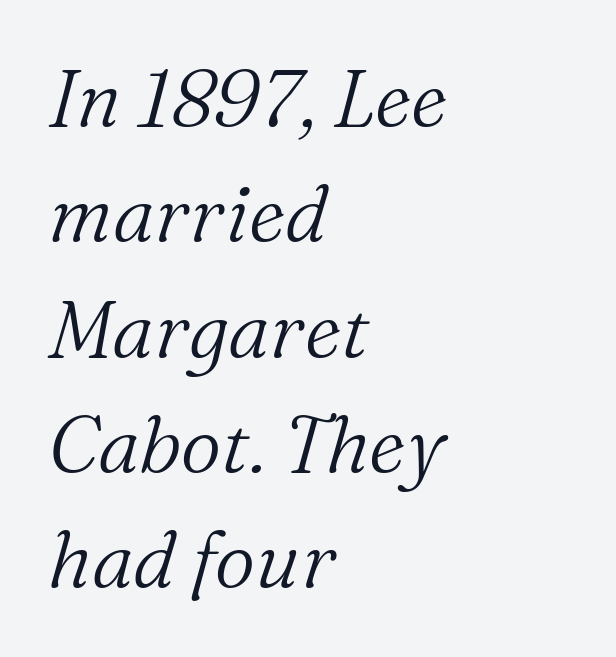
{"serif": "yes", "italic": "yes", "lean": "right", "slant_degrees": 16, "bold": "no", "weight": "light", "width": "normal", "stroke_contrast": "medium", "x_height": "medium", "monospaced": "no", "underline": "no", "align": "left", "line_spacing": "normal", "line_spacing_ratio": 1.46, "letter_spacing": "normal", "letter_spacing_em": 0.0, "glyph_px": 79}
